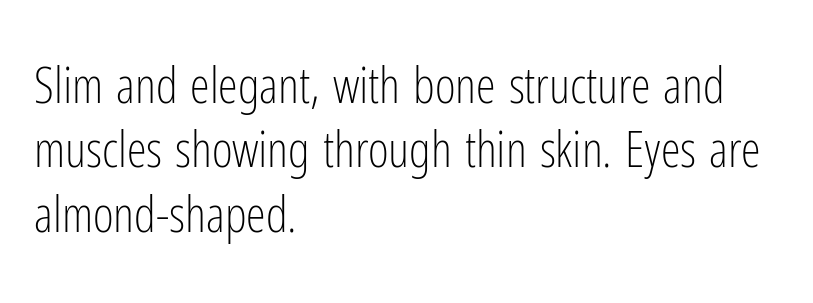
This is the regular roman posture of the typeface. Is the block centered? No — it sits flush against the left margin. Nothing sits at the stroke ends, so this counts as sans-serif. Character widths vary here, with narrow letters taking less room than wide ones.
